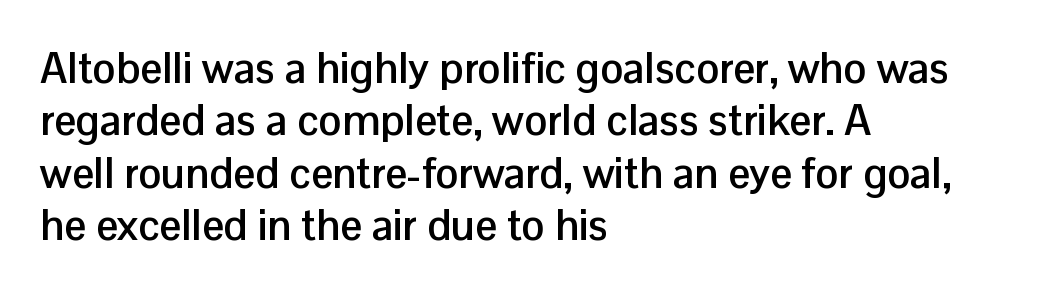
The image shows 43 px semibold sans-serif type, upright; set left-aligned, line spacing 1.22x, normal letter spacing, not underlined; low stroke contrast and a medium x-height.
